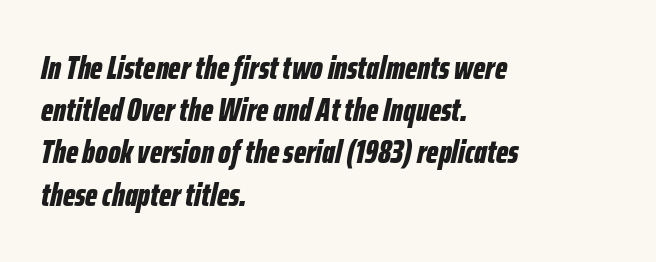
If you drew a line through each stem, it would be angled. Note the varied advance widths — an 'i' is clearly narrower than an 'm'. Normally led — the rows are evenly, conventionally spaced. The lines are quadded left. Look at the stroke-to-counter ratio: heavy, a bold.
